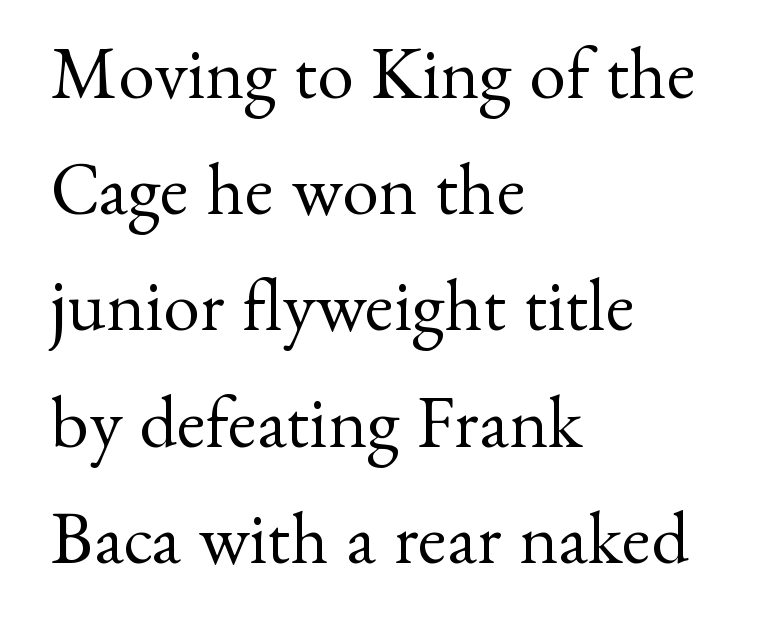
The image shows 74 px regular-weight serif type, upright; set left-aligned, normal line spacing (1.57x), normal letter spacing, not underlined; medium stroke contrast and a small x-height.
